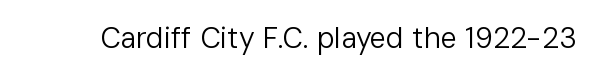
Does the lettering tilt? It doesn't — this is upright. Here the designer chose a conventional face with non-uniform glyph widths. Unmarked baselines from the first word to the last. Look at the tracking — it's just the regular setting, nothing added.
